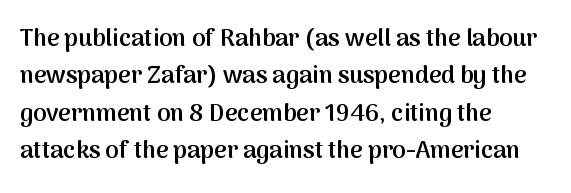
{"italic": "no", "bold": "semi", "underline": "no", "align": "left", "line_spacing": "normal", "line_spacing_ratio": 1.56, "letter_spacing": "normal", "letter_spacing_em": 0.0, "glyph_px": 24}
